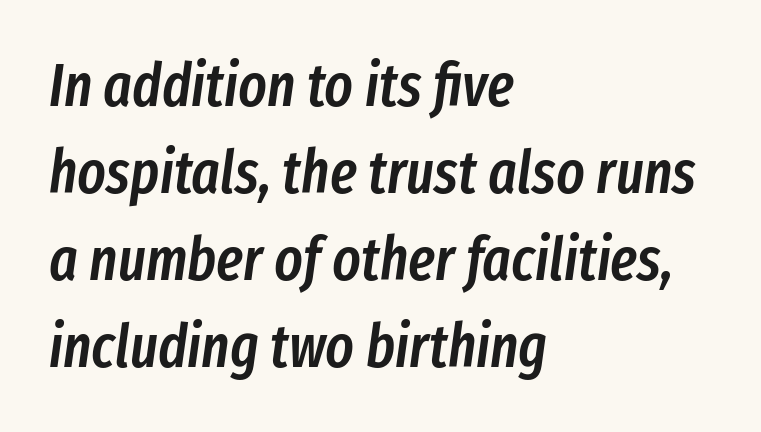
The image shows 60 px semibold, condensed type, italic (leaning right); set left-aligned, normal line spacing (1.45x), normal letter spacing, not underlined; low stroke contrast and a medium x-height.
